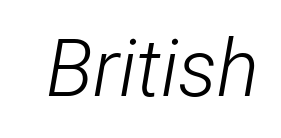
{"italic": "yes", "lean": "right", "slant_degrees": 12, "bold": "no", "weight": "light", "width": "condensed", "stroke_contrast": "low", "x_height": "medium", "monospaced": "no", "underline": "no", "letter_spacing": "normal", "letter_spacing_em": 0.0, "glyph_px": 79}
